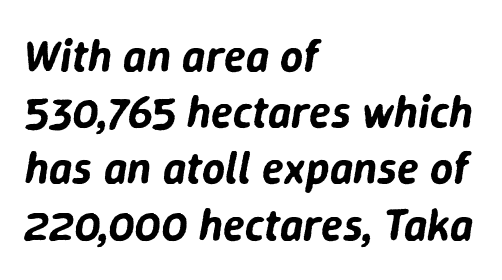
Q: Is the text italic (slanted)? A: Yes, it leans right by about 9 degrees.
Q: Is the text underlined? A: No.
Q: How is the paragraph aligned? A: Left-aligned.
Q: Is the spacing between letters normal or unusually wide? A: Normal.
Q: Is the spacing between lines tight, normal or loose? A: Normal.
Q: Width (condensed, normal, or wide)? A: Normal.
Q: Stroke contrast? A: Low.
Q: x-height? A: Medium.
Q: Monospaced? A: No.
